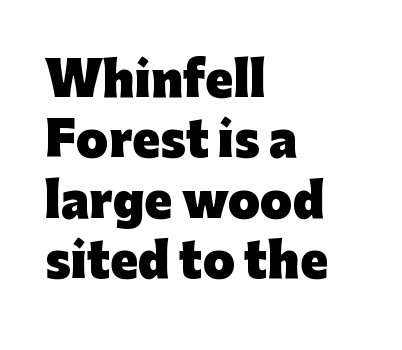
Serifs: no, the terminals of the letterforms are clean. Spacing verdict: proportional, widths tailored to each character. Visually the block forms a straight wall on the left and a jagged coastline on the right. Vertically, the passage feels balanced, rows spaced as you'd expect. Letter spacing: default.
